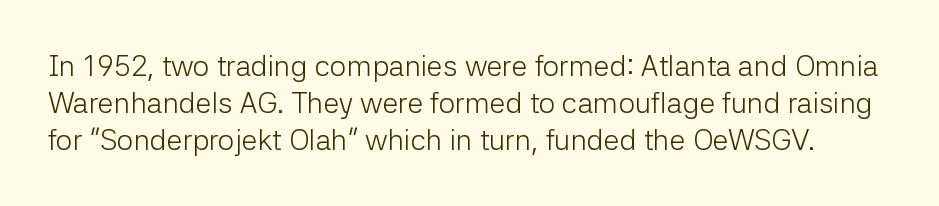
Honestly, the letter spacing is just normal — you wouldn't notice it. Check where the strokes stop: nothing finishes them off — pure sans. Any mark beneath the type? The region is blank. Varying glyph widths throughout — classic text-font behaviour.
